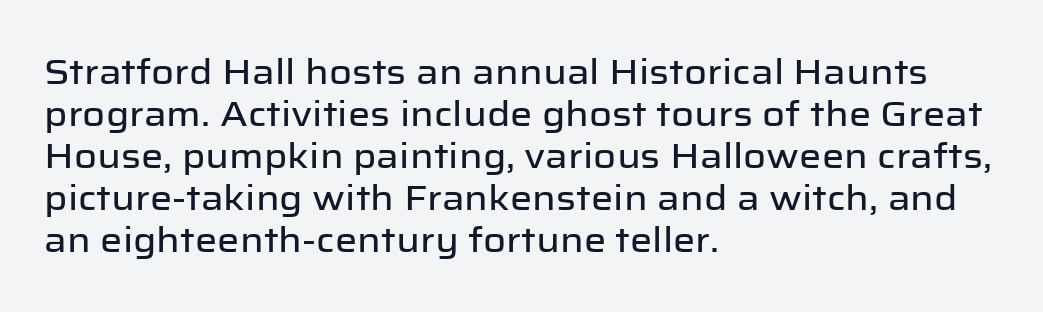
The image shows 35 px sans-serif type, upright; set left-aligned, line spacing 1.2x, normal letter spacing, not underlined; low stroke contrast and a medium x-height.
